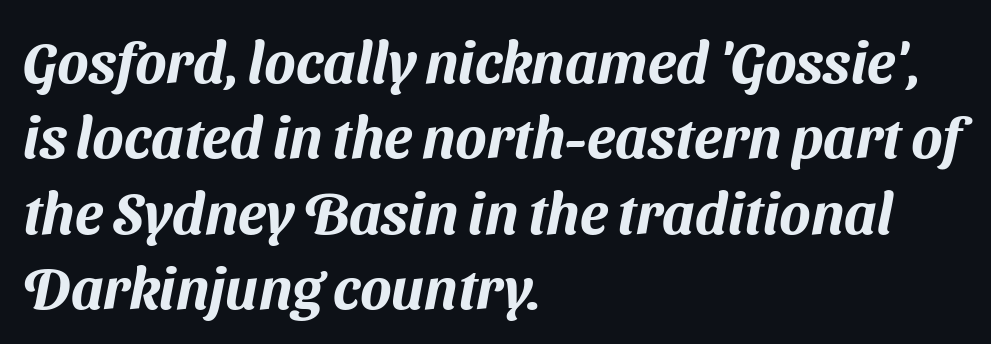
{"serif": "no", "width": "normal", "stroke_contrast": "medium", "x_height": "medium", "monospaced": "no", "underline": "no", "align": "left", "line_spacing": "normal", "line_spacing_ratio": 1.3, "letter_spacing": "normal", "letter_spacing_em": 0.0, "glyph_px": 58}
